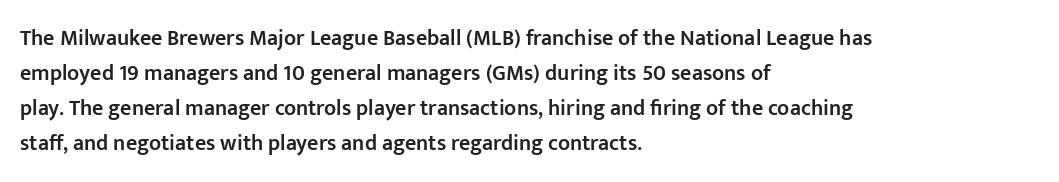
The image shows 22 px text type, upright; set left-aligned, normal line spacing (1.59x), normal letter spacing, not underlined.
